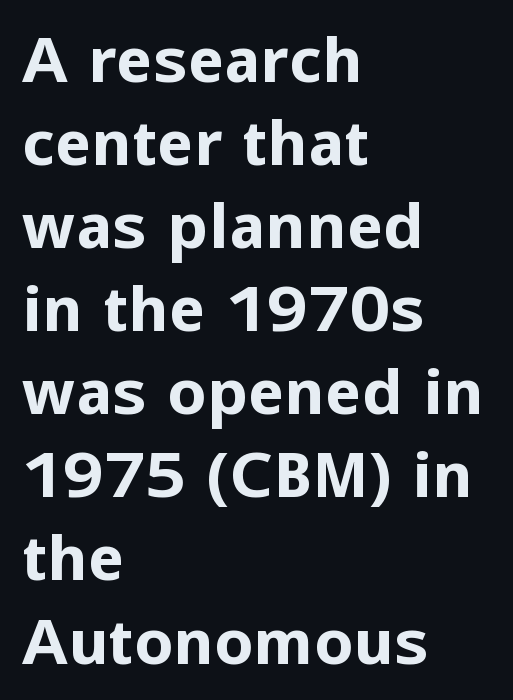
Q: Is the text bold? A: Yes.
Q: Is the text italic (slanted)? A: No, it is upright.
Q: Is the typeface a serif or a sans-serif typeface? A: Sans-serif.
Q: Is the text underlined? A: No.
Q: How is the paragraph aligned? A: Left-aligned.
Q: Is the spacing between letters normal or unusually wide? A: Normal.
Q: Is the spacing between lines tight, normal or loose? A: Normal.
Q: Width (condensed, normal, or wide)? A: Normal.
Q: Stroke contrast? A: Low.
Q: x-height? A: Medium.
Q: Monospaced? A: No.
